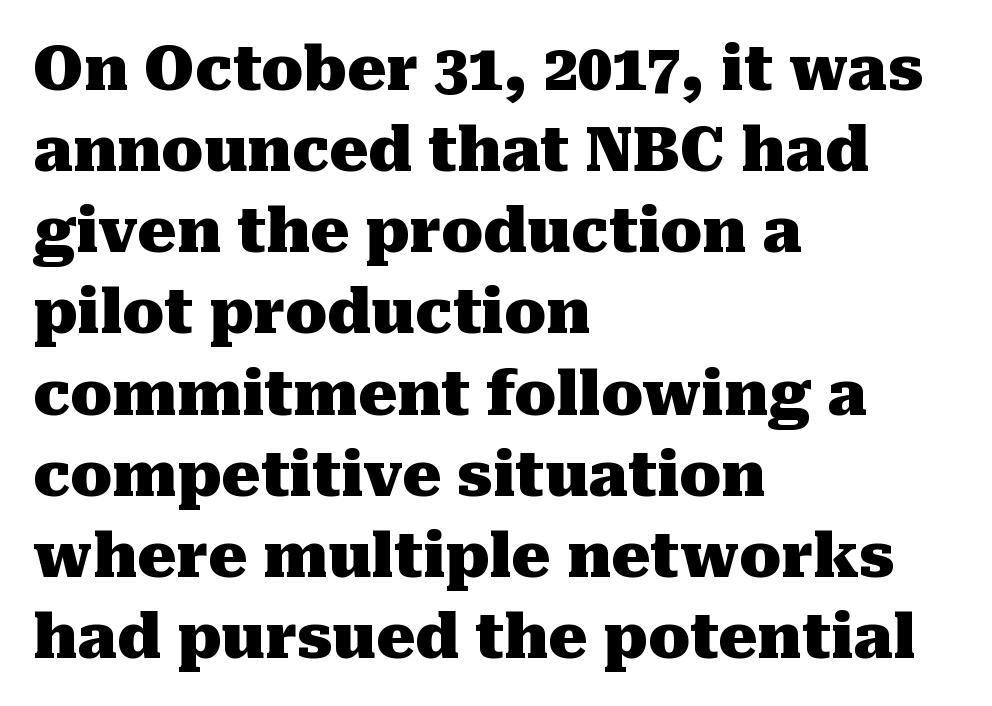
Q: Is the text bold? A: Yes.
Q: Is the text italic (slanted)? A: No, it is upright.
Q: Is the typeface a serif or a sans-serif typeface? A: Serif.
Q: Is the text underlined? A: No.
Q: How is the paragraph aligned? A: Left-aligned.
Q: Is the spacing between letters normal or unusually wide? A: Normal.
Q: Is the spacing between lines tight, normal or loose? A: Normal.
Q: Width (condensed, normal, or wide)? A: Normal.
Q: Stroke contrast? A: Medium.
Q: x-height? A: Medium.
Q: Monospaced? A: No.
